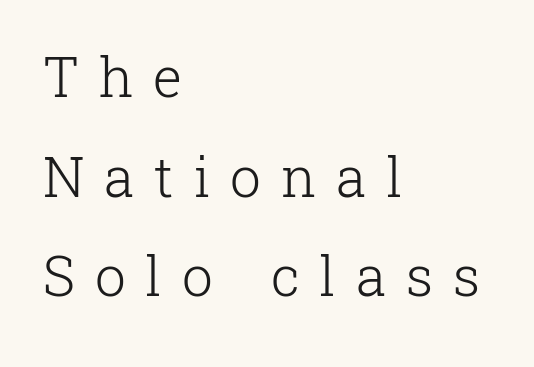
Q: Is the text bold? A: No.
Q: Is the text italic (slanted)? A: No, it is upright.
Q: Is the typeface a serif or a sans-serif typeface? A: Serif.
Q: Is the text underlined? A: No.
Q: How is the paragraph aligned? A: Left-aligned.
Q: Is the spacing between letters normal or unusually wide? A: Unusually wide.
Q: Width (condensed, normal, or wide)? A: Normal.
Q: Stroke contrast? A: Low.
Q: x-height? A: Medium.
Q: Monospaced? A: No.
